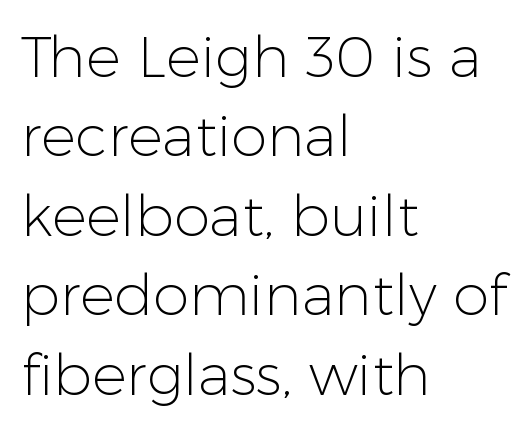
{"serif": "no", "italic": "no", "bold": "no", "weight": "light", "width": "normal", "stroke_contrast": "low", "x_height": "medium", "monospaced": "no", "underline": "no", "align": "left", "line_spacing": "normal", "line_spacing_ratio": 1.37, "letter_spacing": "normal", "letter_spacing_em": 0.0, "glyph_px": 58}
